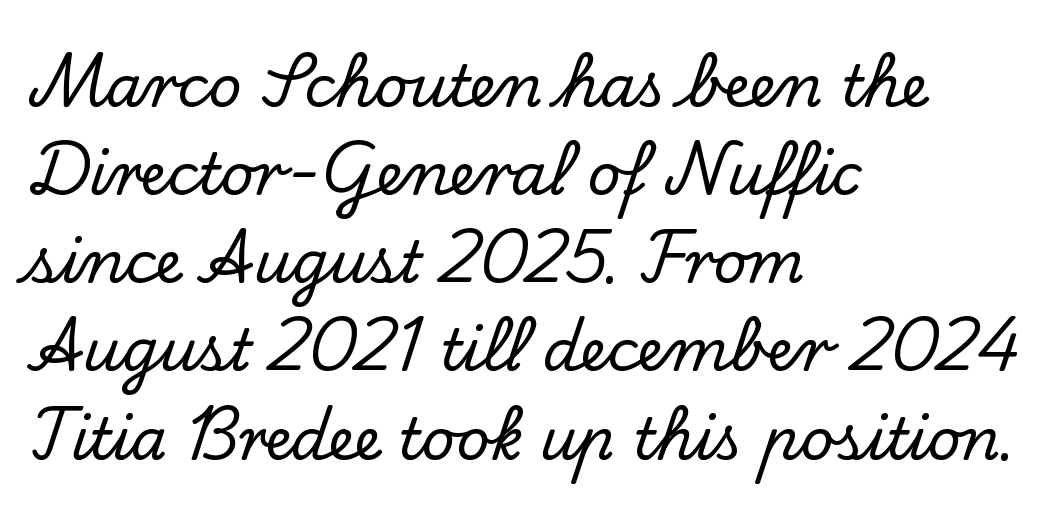
Q: Is the text italic (slanted)? A: Yes.
Q: Is the typeface a serif or a sans-serif typeface? A: Serif.
Q: Is the text underlined? A: No.
Q: How is the paragraph aligned? A: Left-aligned.
Q: Is the spacing between letters normal or unusually wide? A: Normal.
Q: Is the spacing between lines tight, normal or loose? A: Normal.
Q: Width (condensed, normal, or wide)? A: Normal.
Q: Stroke contrast? A: Low.
Q: x-height? A: Small.
Q: Monospaced? A: No.
